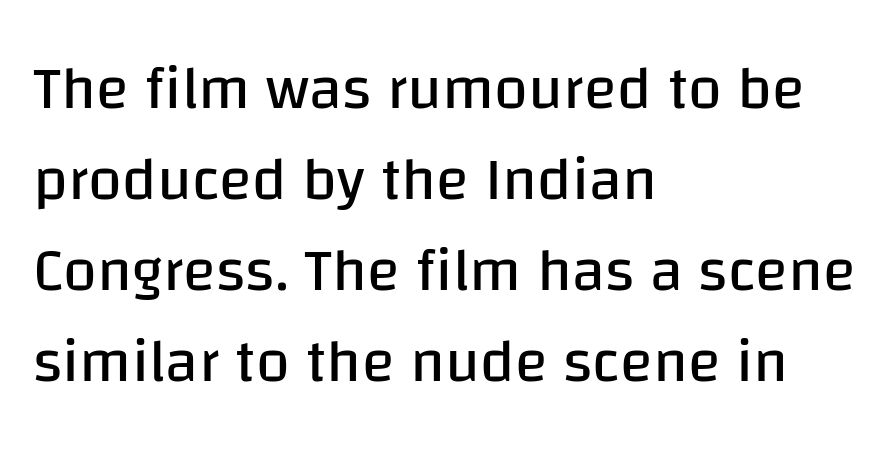
Q: Is the text bold? A: No.
Q: Is the text italic (slanted)? A: No, it is upright.
Q: Is the typeface a serif or a sans-serif typeface? A: Sans-serif.
Q: Is the text underlined? A: No.
Q: How is the paragraph aligned? A: Left-aligned.
Q: Is the spacing between letters normal or unusually wide? A: Normal.
Q: Is the spacing between lines tight, normal or loose? A: Normal.
Q: Width (condensed, normal, or wide)? A: Normal.
Q: Stroke contrast? A: Low.
Q: x-height? A: Large.
Q: Monospaced? A: No.
